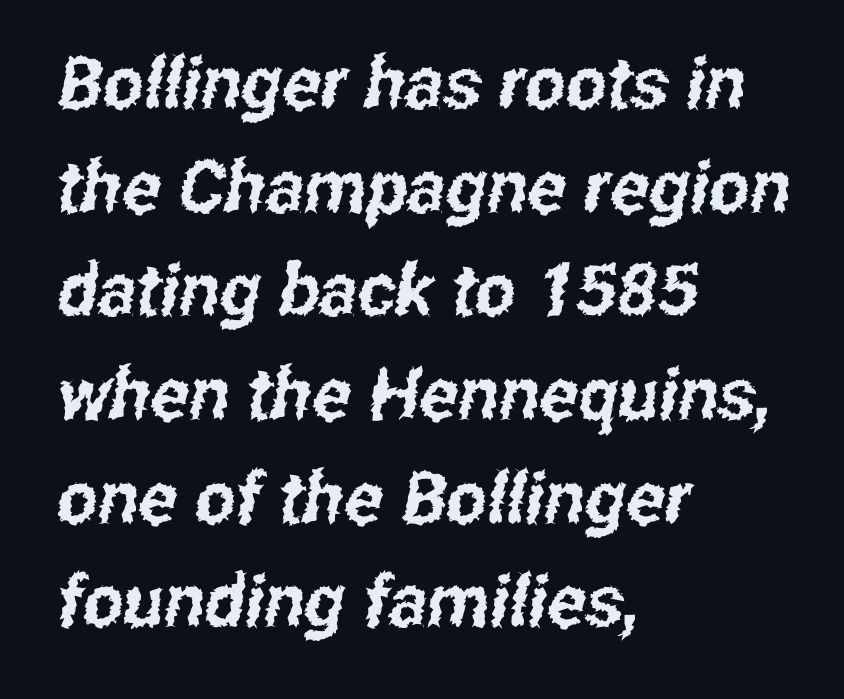
The image shows 72 px condensed sans-serif type; set left-aligned, normal line spacing (1.44x), normal letter spacing, not underlined; low stroke contrast and a medium x-height.
